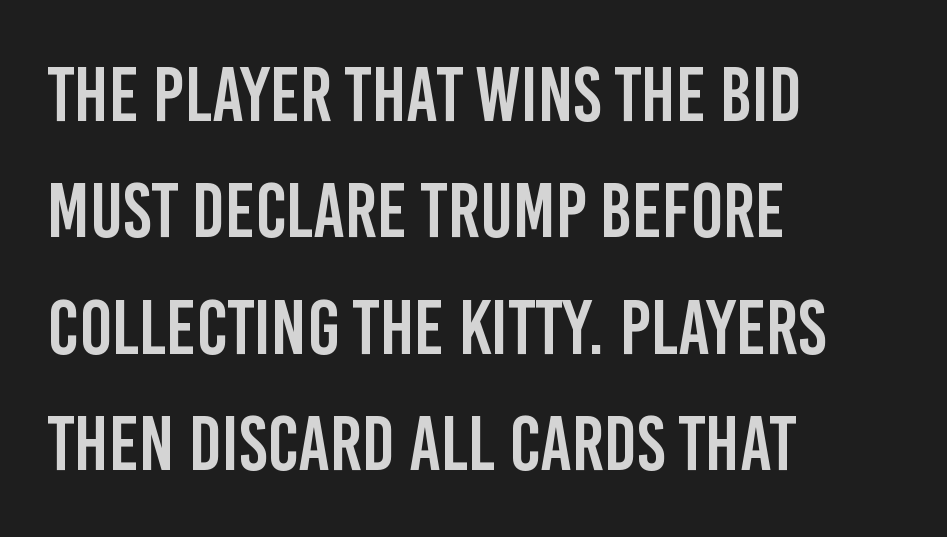
The image shows 77 px condensed sans-serif type, upright; set left-aligned, normal line spacing (1.51x), normal letter spacing, not underlined; low stroke contrast and a large x-height.
